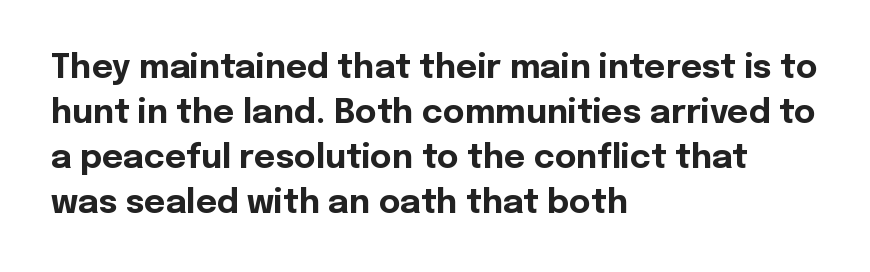
Q: Is the text bold? A: Yes.
Q: Is the text italic (slanted)? A: No, it is upright.
Q: Is the typeface a serif or a sans-serif typeface? A: Sans-serif.
Q: Is the text underlined? A: No.
Q: How is the paragraph aligned? A: Left-aligned.
Q: Is the spacing between letters normal or unusually wide? A: Normal.
Q: Is the spacing between lines tight, normal or loose? A: Normal.
Q: Width (condensed, normal, or wide)? A: Normal.
Q: x-height? A: Medium.
Q: Monospaced? A: No.
